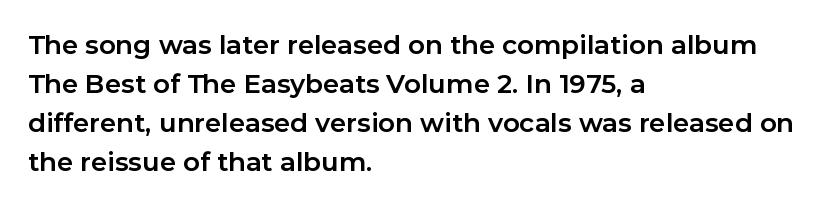
Successive baselines arrive at the customary interval. Nope, not italic — everything's standing straight. Stroke thickness is high; the sample reads as a true bold. Line starts are locked; line ends wander. Clear beneath every line of the passage. The line texture is even and compact thanks to regular tracking.
